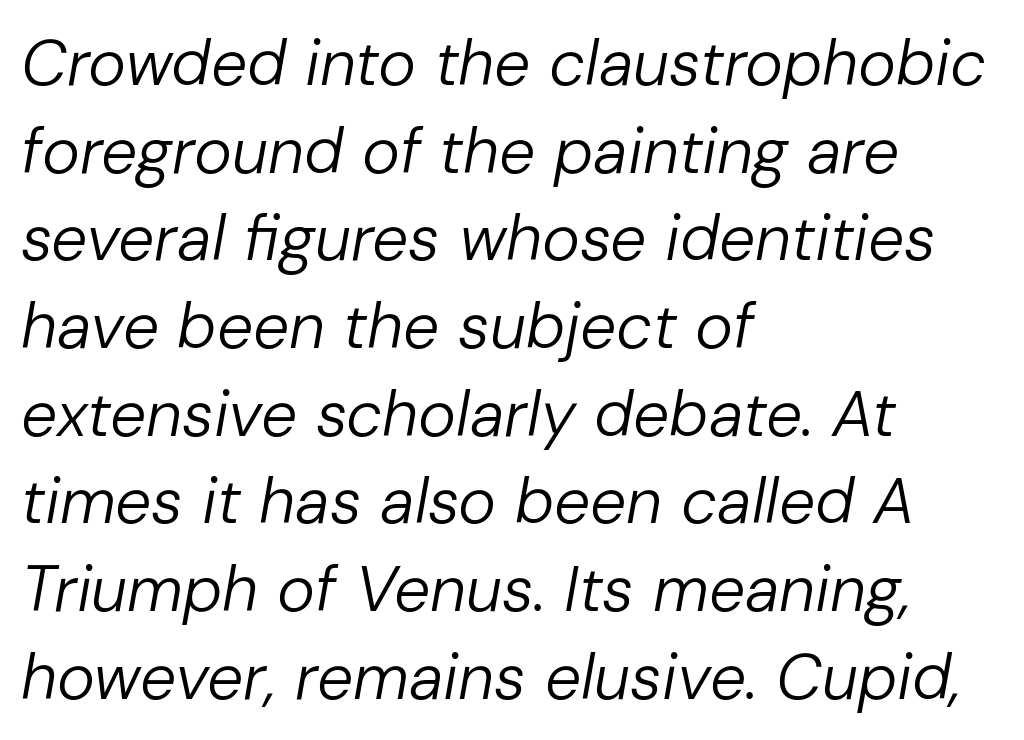
{"italic": "yes", "lean": "right", "slant_degrees": 10, "bold": "no", "weight": "regular", "width": "normal", "stroke_contrast": "low", "x_height": "medium", "monospaced": "no", "underline": "no", "align": "left", "line_spacing": "normal", "line_spacing_ratio": 1.37, "letter_spacing": "normal", "letter_spacing_em": 0.0, "glyph_px": 64}
